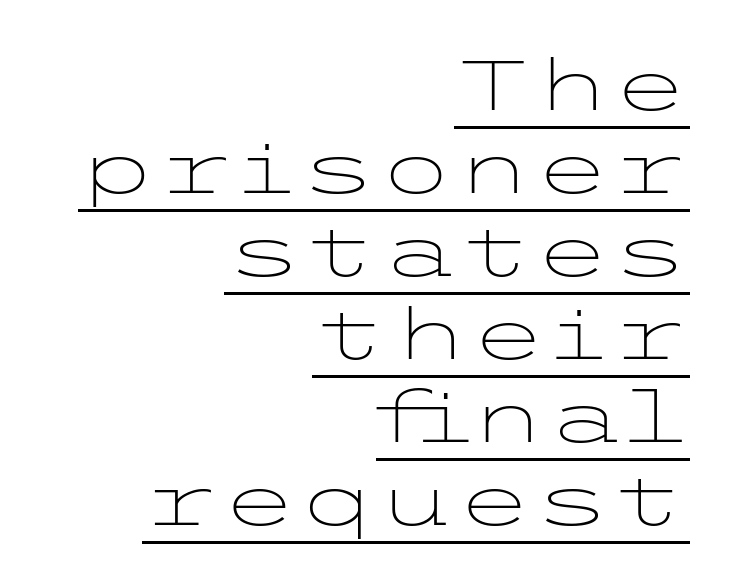
The weight tops out at a normal text grade. The letters stand upright; this is a roman face. Does the copy run flush right? Yes — the right margin is perfectly even. Inter-character spacing is left at the font's built-in metrics. The characters display no serif detailing; their extremities are plain. Looks like someone drew a line under every word here.
